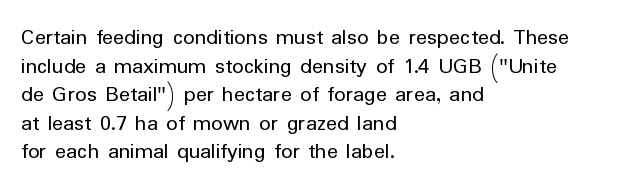
The image shows 23 px text type, upright; set left-aligned, line spacing 1.24x, normal letter spacing, not underlined.
